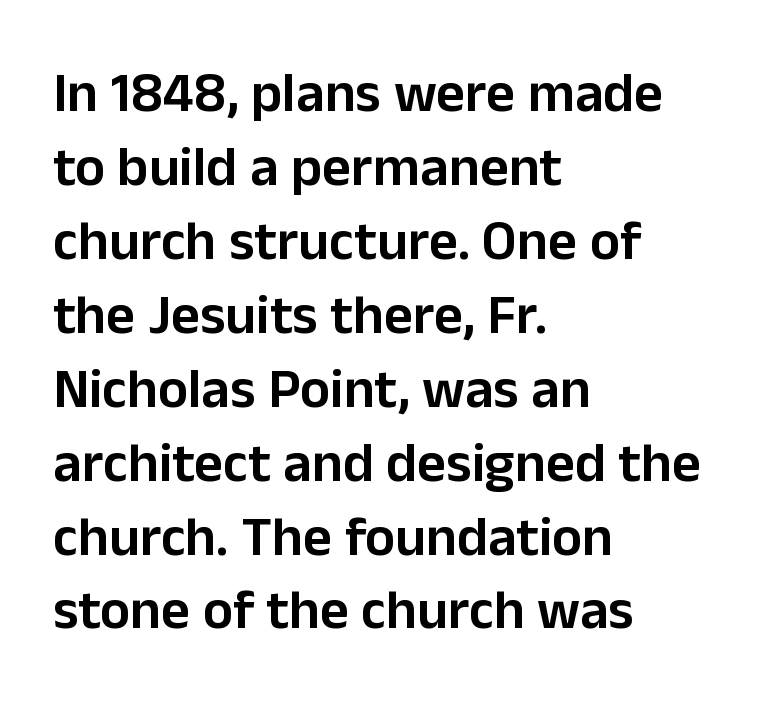
The typesetting leans somewhat heavy: a semibold. Unmarked baselines from the first word to the last. Character widths vary here, with narrow letters taking less room than wide ones. The rendering anchors every line to the left-hand side. Does the type have serifs? No, each stem ends abruptly.
